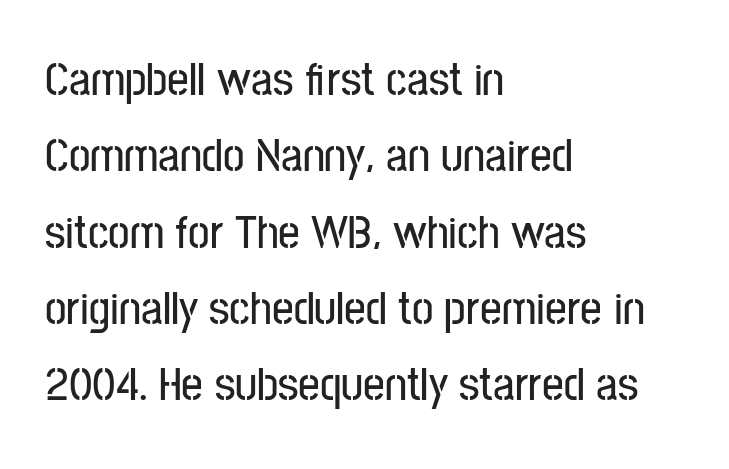
The letters stand upright; this is a roman face. Looks like regular typesetting: each glyph gets only the width it needs. Check where the strokes stop: nothing finishes them off — pure sans. The rendering anchors every line to the left-hand side. Each new line begins a customary step beneath the previous one. A clean baseline with only descenders dipping below it.
